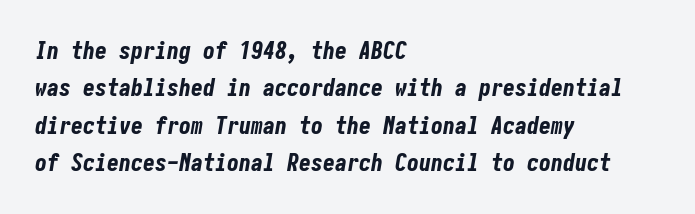
Q: Is the text bold? A: Yes.
Q: Is the text italic (slanted)? A: Yes, it leans right by about 10 degrees.
Q: Is the text underlined? A: No.
Q: How is the paragraph aligned? A: Left-aligned.
Q: Is the spacing between letters normal or unusually wide? A: Normal.
Q: Is the spacing between lines tight, normal or loose? A: Normal.
